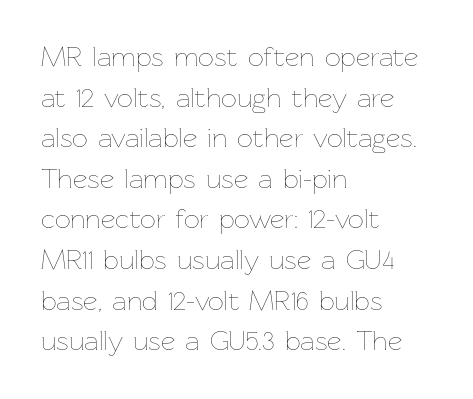
The rendering uses natural spacing where letterforms have individual widths. Quick note: not italic, upright. The typeface has the unassuming heft of standard copy or less. Line starts are locked; line ends wander. The foot of each line stays bare and open.
